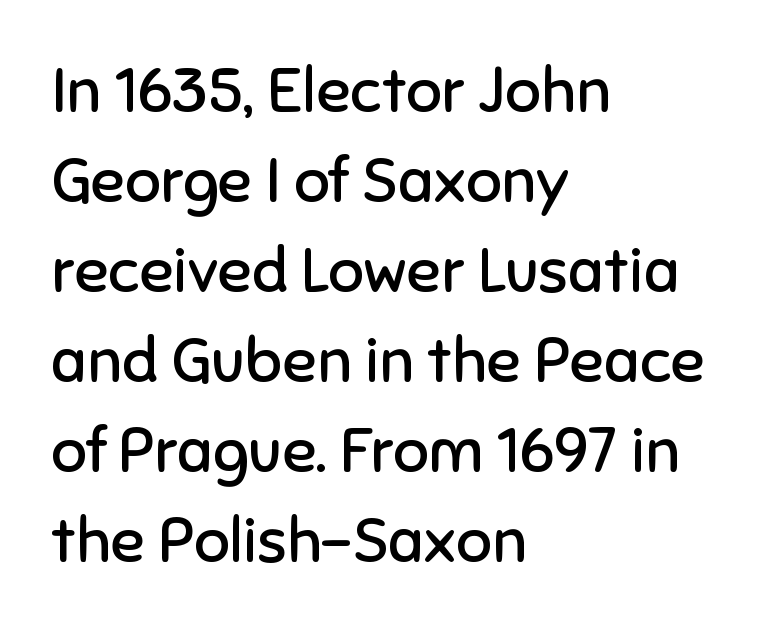
Stroke mass is kept to a normal reading level or below. Letterform terminals end flat and unadorned throughout the passage. The space between consecutive lines is moderate. Spacing verdict: proportional, widths tailored to each character.
